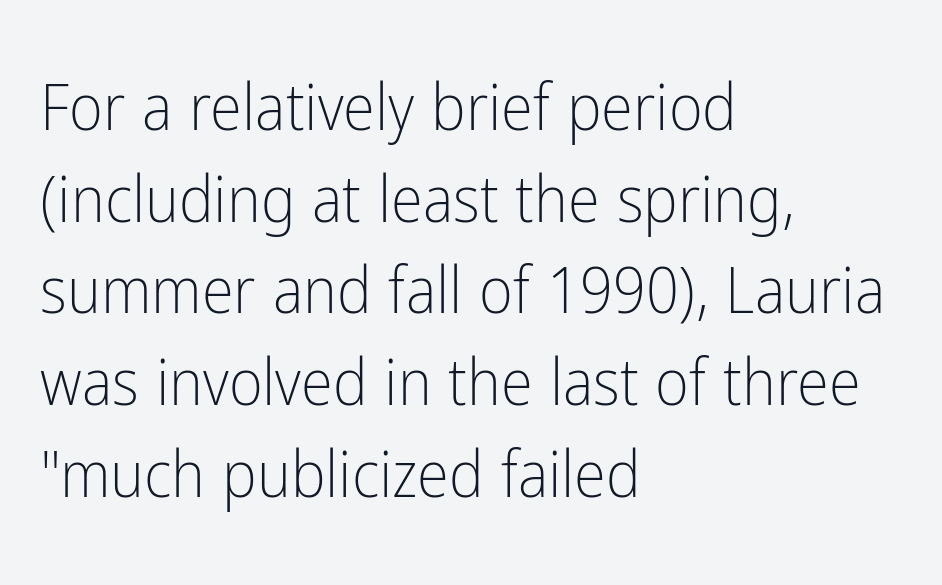
The image shows 65 px light, condensed sans-serif type, upright; set left-aligned, normal line spacing (1.41x), normal letter spacing, not underlined; low stroke contrast and a medium x-height.
